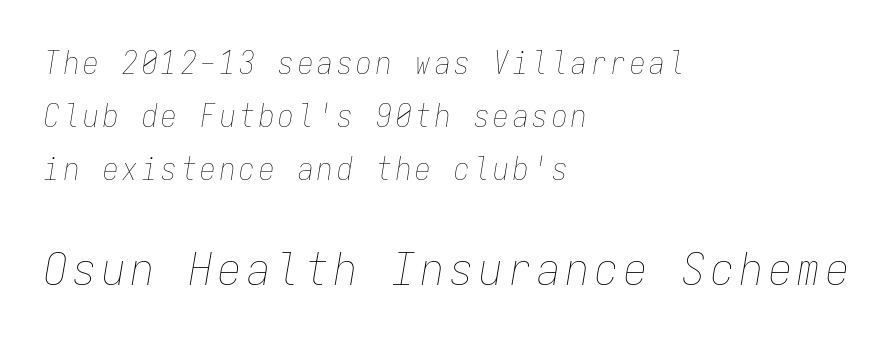
{"italic": "yes", "lean": "right", "slant_degrees": 9, "bold": "no", "weight": "thin", "width": "condensed", "stroke_contrast": "low", "x_height": "medium", "monospaced": "yes", "underline": "no", "align": "left", "line_spacing_ratio": 1.71, "larger_block": "second", "size_ratio": 1.48, "glyph_px": 46}
